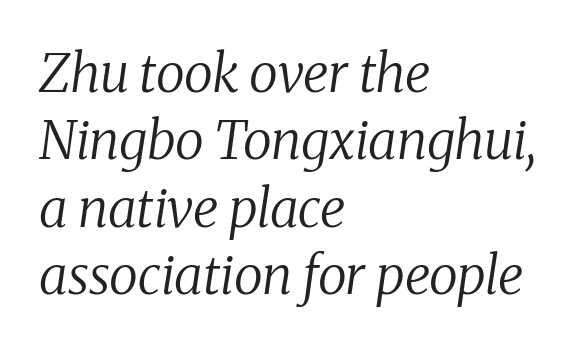
{"serif": "yes", "italic": "yes", "lean": "right", "slant_degrees": 8, "bold": "no", "weight": "regular", "width": "normal", "stroke_contrast": "medium", "x_height": "medium", "monospaced": "no", "underline": "no", "align": "left", "line_spacing": "normal", "line_spacing_ratio": 1.27, "letter_spacing": "normal", "letter_spacing_em": 0.0, "glyph_px": 53}
